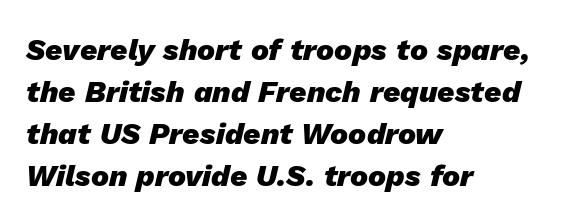
{"italic": "yes", "lean": "right", "slant_degrees": 13, "bold": "yes", "weight": "heavy", "width": "normal", "stroke_contrast": "low", "x_height": "medium", "monospaced": "no", "underline": "no", "align": "left", "line_spacing": "normal", "line_spacing_ratio": 1.4, "letter_spacing": "normal", "letter_spacing_em": 0.0, "glyph_px": 30}
